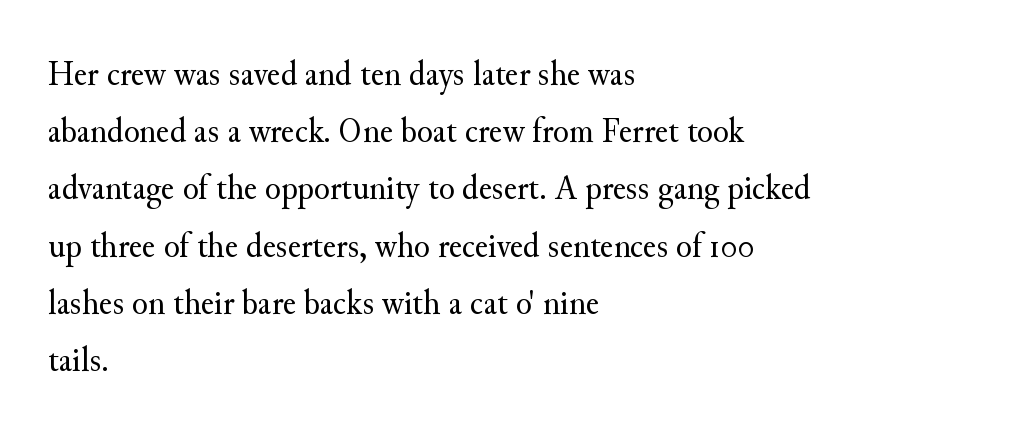
Line spacing here is normal. Horizontally, the lines are justified to the leading edge only. The passage shown is not underscored anywhere. No letter is thick-stroked: the sample isn't bold. Rendered with straight, roman letterforms.
